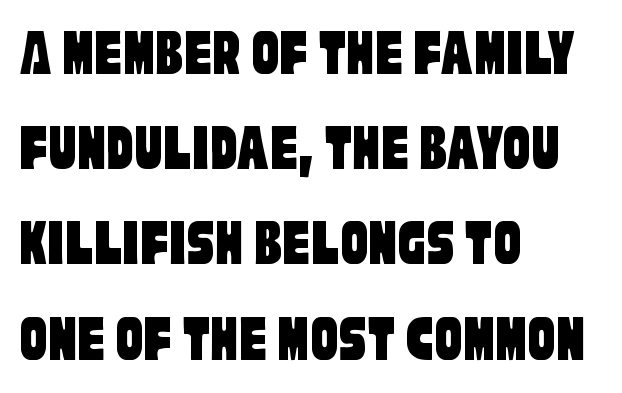
The image shows 68 px condensed sans-serif type; set left-aligned, normal line spacing (1.4x), normal letter spacing, not underlined; low stroke contrast and a large x-height.
